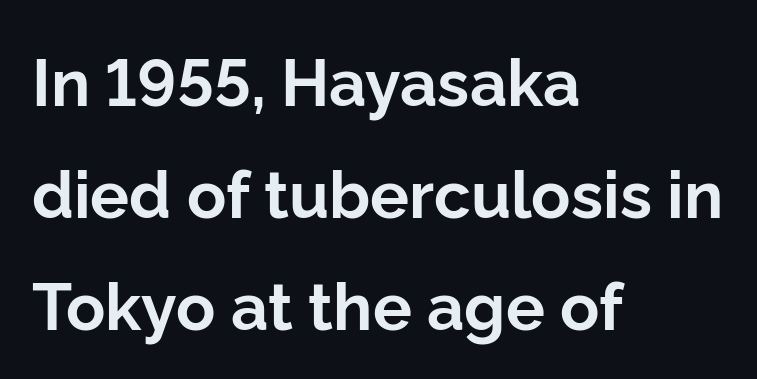
The image shows 65 px bold sans-serif type, upright; set left-aligned, line spacing 1.72x, normal letter spacing, not underlined; low stroke contrast and a medium x-height.
